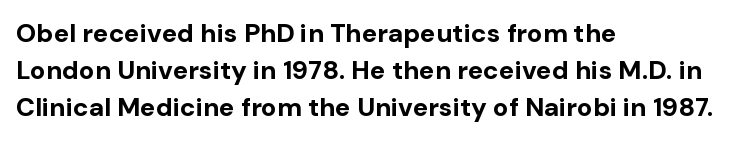
{"italic": "no", "bold": "yes", "underline": "no", "align": "left", "line_spacing": "normal", "line_spacing_ratio": 1.42, "letter_spacing": "normal", "letter_spacing_em": 0.0, "glyph_px": 26}
